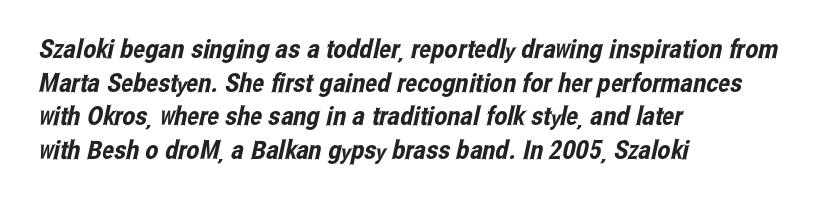
The image shows 26 px text type; set left-aligned, normal line spacing (1.29x), normal letter spacing, not underlined.
